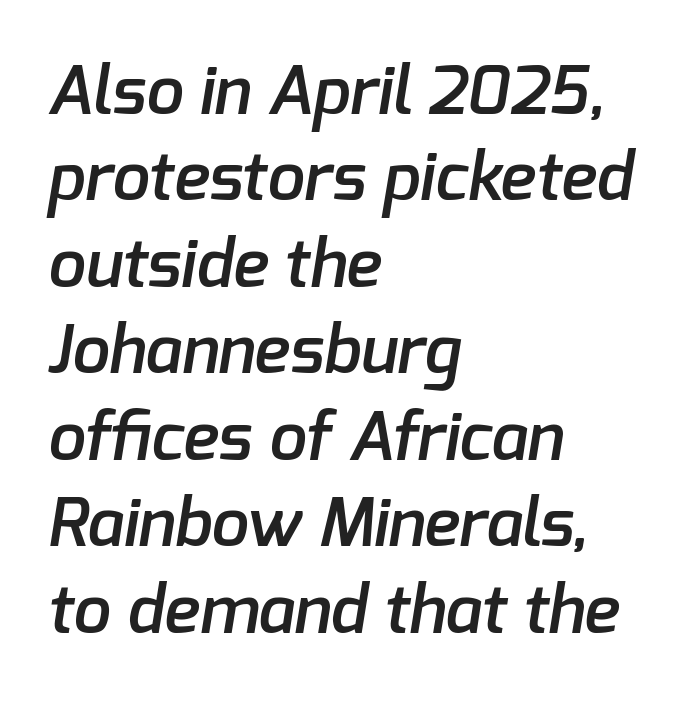
{"serif": "no", "bold": "semi", "weight": "semibold", "width": "normal", "stroke_contrast": "low", "x_height": "medium", "monospaced": "no", "underline": "no", "align": "left", "line_spacing": "normal", "line_spacing_ratio": 1.29, "letter_spacing": "normal", "letter_spacing_em": 0.0, "glyph_px": 67}
